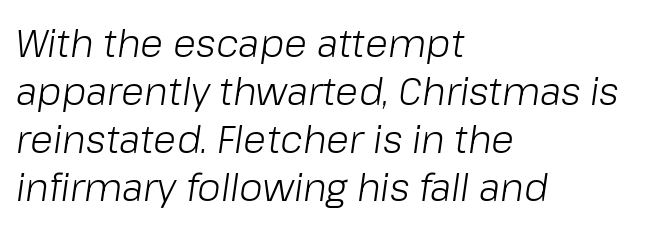
Q: Is the text bold? A: No.
Q: Is the text italic (slanted)? A: Yes, it leans right by about 8 degrees.
Q: Is the text underlined? A: No.
Q: How is the paragraph aligned? A: Left-aligned.
Q: Is the spacing between letters normal or unusually wide? A: Normal.
Q: Is the spacing between lines tight, normal or loose? A: Normal.
Q: Width (condensed, normal, or wide)? A: Normal.
Q: Stroke contrast? A: Low.
Q: x-height? A: Medium.
Q: Monospaced? A: No.
